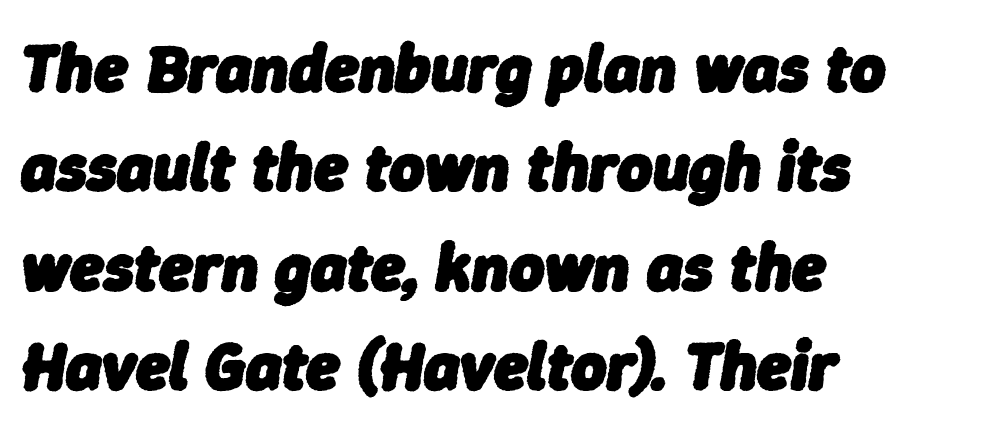
{"italic": "yes", "lean": "right", "slant_degrees": 9, "bold": "yes", "weight": "heavy", "width": "normal", "stroke_contrast": "low", "x_height": "medium", "monospaced": "no", "underline": "no", "align": "left", "line_spacing": "normal", "line_spacing_ratio": 1.46, "letter_spacing": "normal", "letter_spacing_em": 0.0, "glyph_px": 68}
